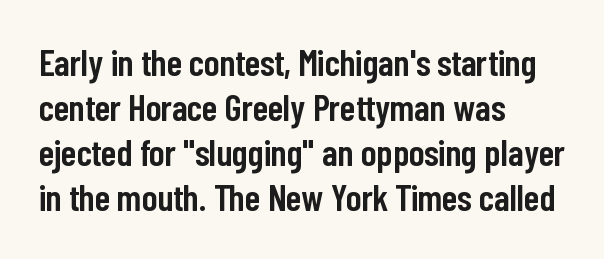
Q: Is the text bold? A: Semi-bold.
Q: Is the text italic (slanted)? A: No, it is upright.
Q: Is the typeface a serif or a sans-serif typeface? A: Sans-serif.
Q: Is the text underlined? A: No.
Q: How is the paragraph aligned? A: Left-aligned.
Q: Is the spacing between letters normal or unusually wide? A: Normal.
Q: Width (condensed, normal, or wide)? A: Condensed.
Q: Stroke contrast? A: Low.
Q: x-height? A: Medium.
Q: Monospaced? A: No.
